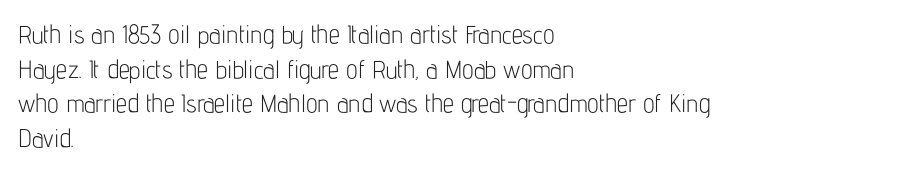
The image shows 25 px text type, upright; set left-aligned, normal line spacing (1.39x), normal letter spacing, not underlined.
